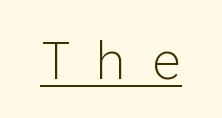
Posture: vertical. The rendering uses typewriter-style spacing with identical character cells. The horizontal fit of the characters is loose and conspicuously gappy. The letters carry no serifs — their stems end cleanly without finishing strokes.
